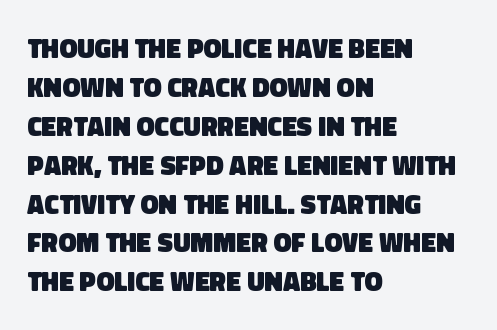
The image shows 27 px bold type; set left-aligned, normal line spacing (1.44x), normal letter spacing, not underlined.
